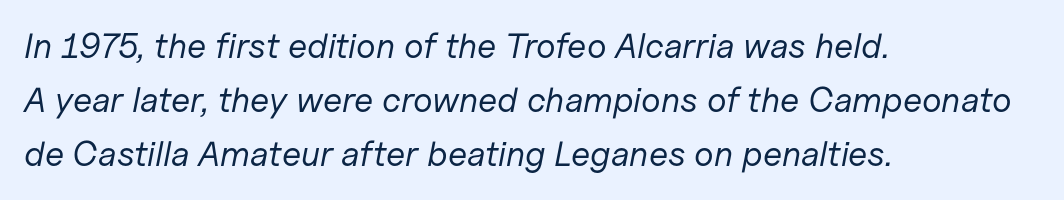
{"italic": "yes", "lean": "right", "slant_degrees": 11, "bold": "no", "weight": "regular", "width": "normal", "stroke_contrast": "low", "x_height": "medium", "monospaced": "no", "underline": "no", "align": "left", "line_spacing": "normal", "line_spacing_ratio": 1.55, "letter_spacing": "normal", "letter_spacing_em": 0.0, "glyph_px": 35}
